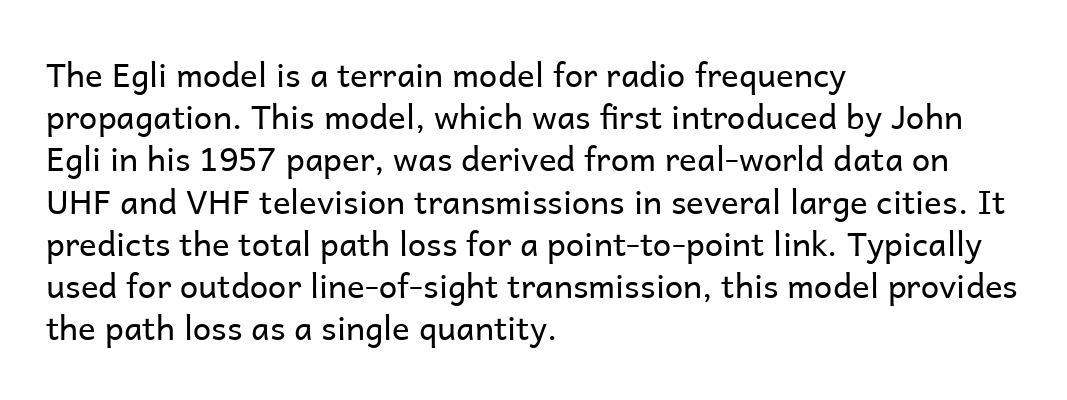
Q: Is the text bold? A: No.
Q: Is the text italic (slanted)? A: No, it is upright.
Q: Is the typeface a serif or a sans-serif typeface? A: Sans-serif.
Q: Is the text underlined? A: No.
Q: How is the paragraph aligned? A: Left-aligned.
Q: Is the spacing between letters normal or unusually wide? A: Normal.
Q: Is the spacing between lines tight, normal or loose? A: Normal.
Q: Width (condensed, normal, or wide)? A: Normal.
Q: Stroke contrast? A: Low.
Q: x-height? A: Medium.
Q: Monospaced? A: No.
